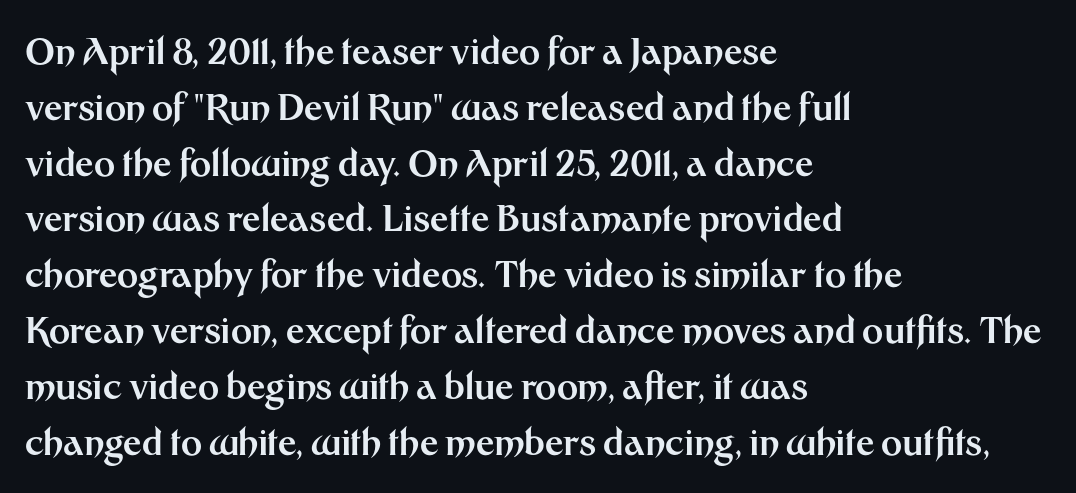
Q: Is the text bold? A: Yes.
Q: Is the text italic (slanted)? A: No, it is upright.
Q: Is the typeface a serif or a sans-serif typeface? A: Sans-serif.
Q: Is the text underlined? A: No.
Q: How is the paragraph aligned? A: Left-aligned.
Q: Is the spacing between letters normal or unusually wide? A: Normal.
Q: Is the spacing between lines tight, normal or loose? A: Normal.
Q: Width (condensed, normal, or wide)? A: Normal.
Q: Stroke contrast? A: Medium.
Q: x-height? A: Medium.
Q: Monospaced? A: No.
